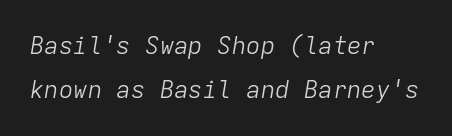
The image shows 24 px text type, italic (leaning right); set left-aligned, line spacing 1.85x, normal letter spacing, not underlined.
